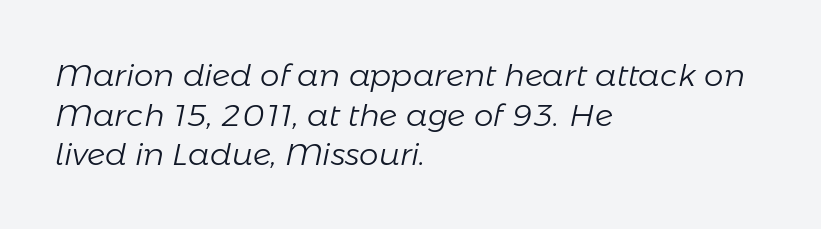
The image shows 31 px light type, italic (leaning right); set left-aligned, normal line spacing (1.28x), normal letter spacing, not underlined; low stroke contrast and a medium x-height.
